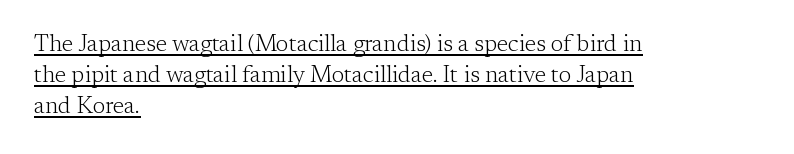
The image shows 23 px text type, upright; set left-aligned, normal line spacing (1.34x), normal letter spacing, underlined.
